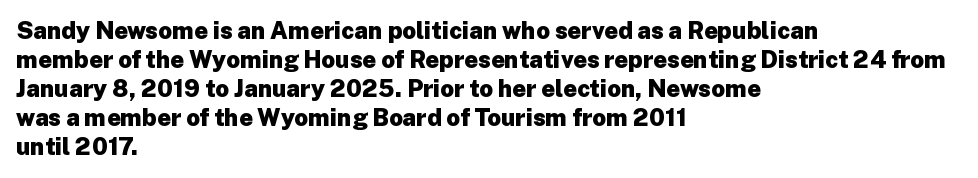
{"italic": "no", "bold": "yes", "underline": "no", "align": "left", "line_spacing_ratio": 1.21, "letter_spacing": "normal", "letter_spacing_em": 0.0, "glyph_px": 24}
